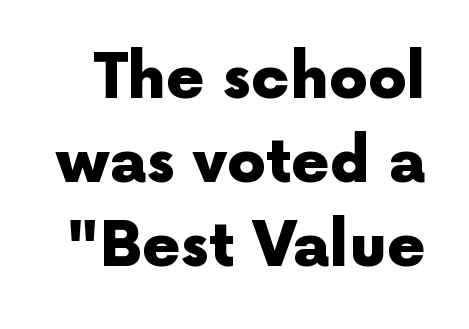
Q: Is the text bold? A: Yes.
Q: Is the text italic (slanted)? A: No, it is upright.
Q: Is the typeface a serif or a sans-serif typeface? A: Sans-serif.
Q: Is the text underlined? A: No.
Q: Is the spacing between letters normal or unusually wide? A: Normal.
Q: Is the spacing between lines tight, normal or loose? A: Normal.
Q: Width (condensed, normal, or wide)? A: Normal.
Q: x-height? A: Medium.
Q: Monospaced? A: No.
